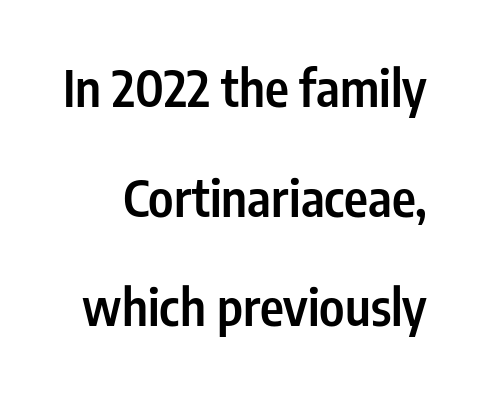
Q: Is the text bold? A: Semi-bold.
Q: Is the text italic (slanted)? A: No, it is upright.
Q: Is the typeface a serif or a sans-serif typeface? A: Sans-serif.
Q: Is the text underlined? A: No.
Q: Is the spacing between letters normal or unusually wide? A: Normal.
Q: Is the spacing between lines tight, normal or loose? A: Loose.
Q: Width (condensed, normal, or wide)? A: Condensed.
Q: Stroke contrast? A: Low.
Q: x-height? A: Medium.
Q: Monospaced? A: No.
